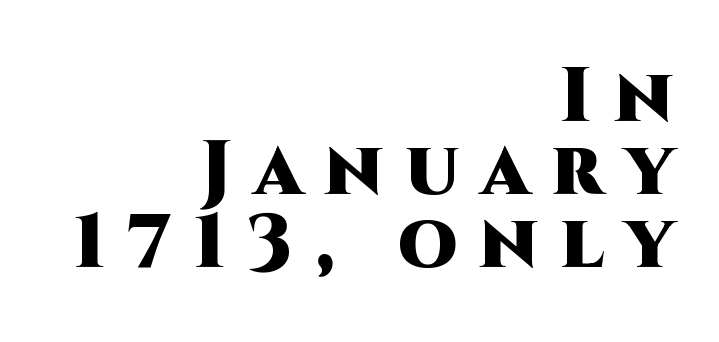
{"serif": "no", "italic": "no", "bold": "yes", "weight": "heavy", "width": "normal", "stroke_contrast": "high", "x_height": "large", "monospaced": "no", "underline": "no", "align": "right", "line_spacing": "tight", "line_spacing_ratio": 0.96, "letter_spacing": "wide", "letter_spacing_em": 0.29, "glyph_px": 76}
